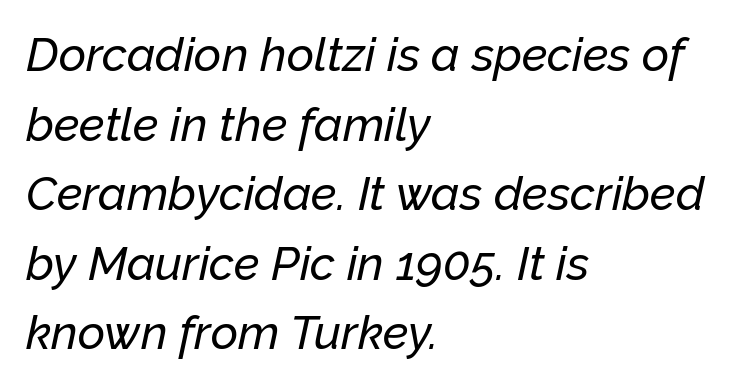
This rendering uses left alignment, leaving the right contour irregular. The baseline area is clear. What stands out about the letter spacing? Nothing — it is the standard amount. Posture: slanted.
